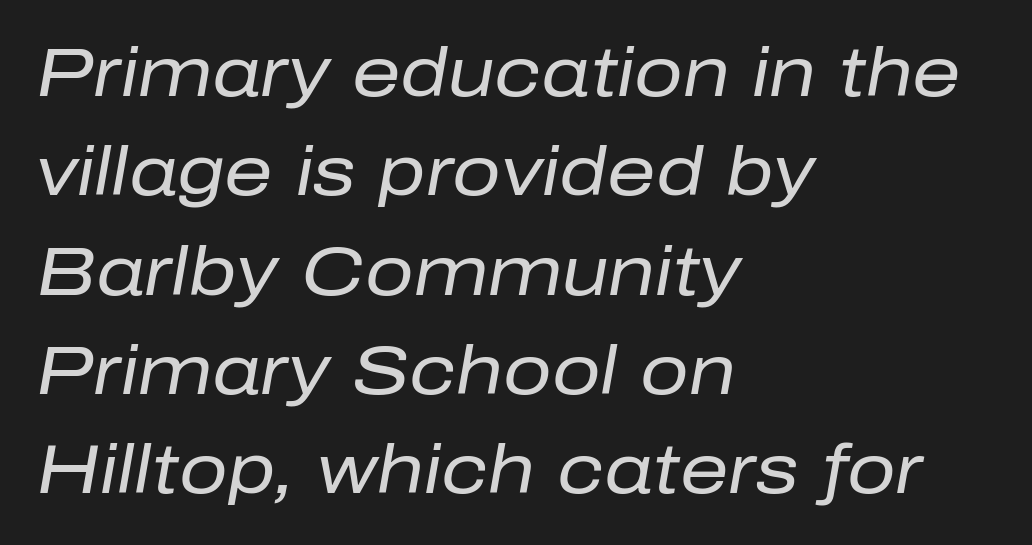
The image shows 68 px regular-weight type, italic (leaning right); set left-aligned, normal line spacing (1.46x), normal letter spacing, not underlined; low stroke contrast and a medium x-height.
